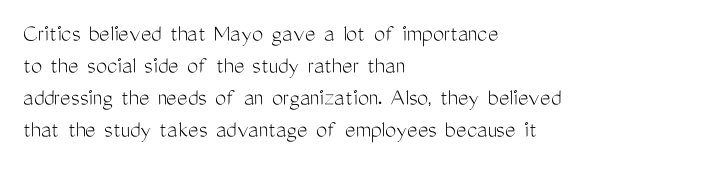
Glance below the letters and you will spot only blank space. The weight tops out at a normal text grade. Teacher's note: observe the even left margin — that is flush-left alignment. Interline gaps are of average width in this sample. In terms of posture, this sample is upright.
